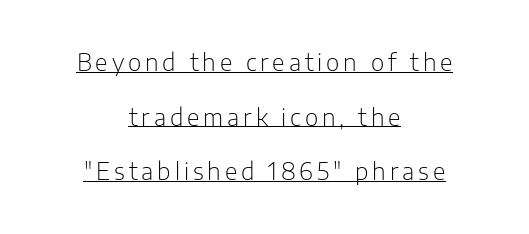
Q: Is the text bold? A: No.
Q: Is the text italic (slanted)? A: No, it is upright.
Q: Is the text underlined? A: Yes.
Q: How is the paragraph aligned? A: Centered.
Q: Is the spacing between lines tight, normal or loose? A: Loose.
